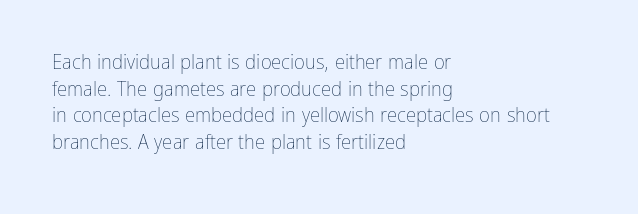
Summary of weight: not heavy and not bold. The vertical gap from one line to the next is medium. The type is set solid horizontally, with unmodified tracking. No italicization has been applied; the sample stays upright. The paragraph shown leans on its left margin. The gap between lines stays unmarked.
